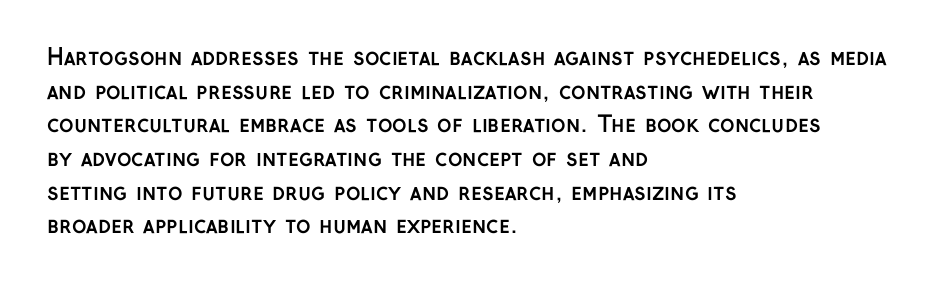
{"italic": "no", "bold": "yes", "underline": "no", "align": "left", "line_spacing": "normal", "line_spacing_ratio": 1.53, "letter_spacing": "normal", "letter_spacing_em": 0.0, "glyph_px": 22}
